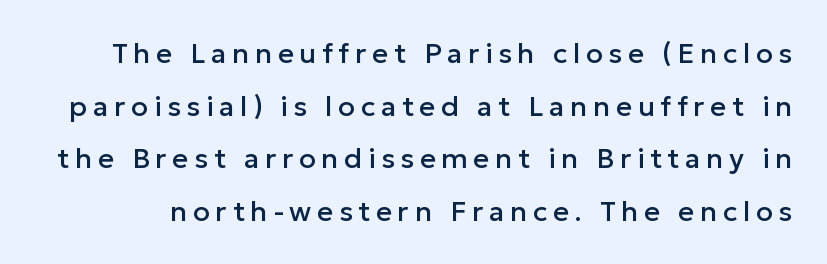
Nobody drew a line under any word here. This is roman type, the default non-slanted kind. The letters carry no serifs — their stems end cleanly without finishing strokes. The face used here is proportionally spaced, like ordinary book or web type. In terms of letterspacing, this is a distinctly airy, spread setting.
